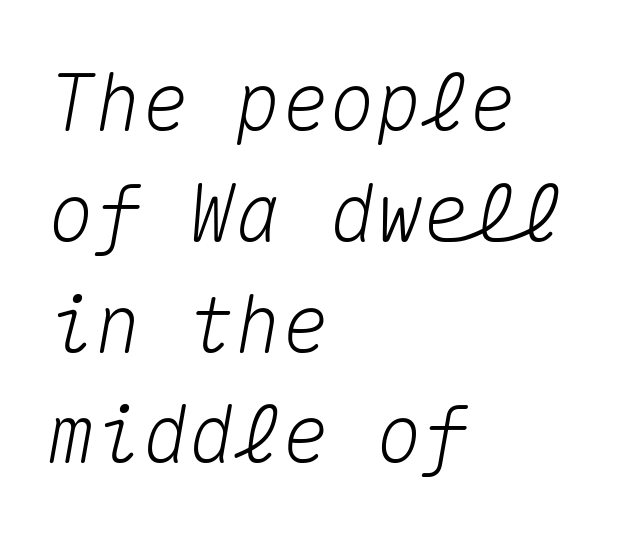
{"italic": "yes", "lean": "right", "slant_degrees": 10, "width": "normal", "stroke_contrast": "medium", "x_height": "medium", "monospaced": "yes", "underline": "no", "align": "left", "line_spacing": "normal", "line_spacing_ratio": 1.42, "letter_spacing": "normal", "letter_spacing_em": 0.0, "glyph_px": 78}
